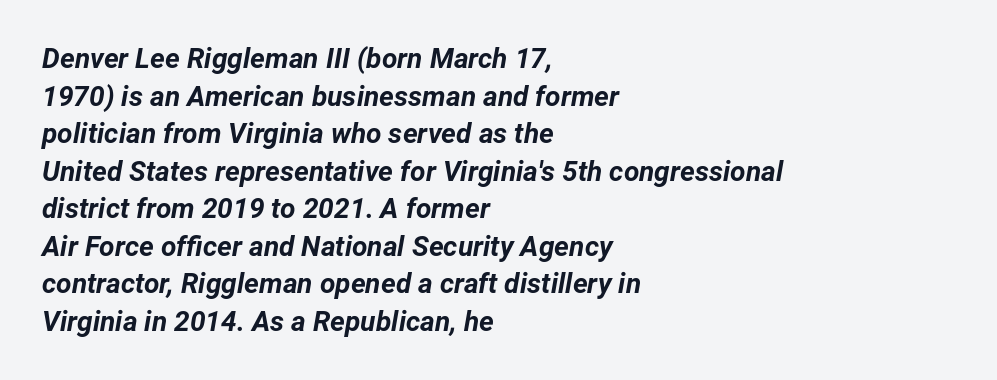
{"italic": "yes", "lean": "right", "slant_degrees": 12, "bold": "yes", "weight": "bold", "width": "normal", "stroke_contrast": "low", "x_height": "medium", "monospaced": "no", "underline": "no", "align": "left", "line_spacing": "normal", "line_spacing_ratio": 1.34, "letter_spacing": "normal", "letter_spacing_em": 0.0, "glyph_px": 28}
